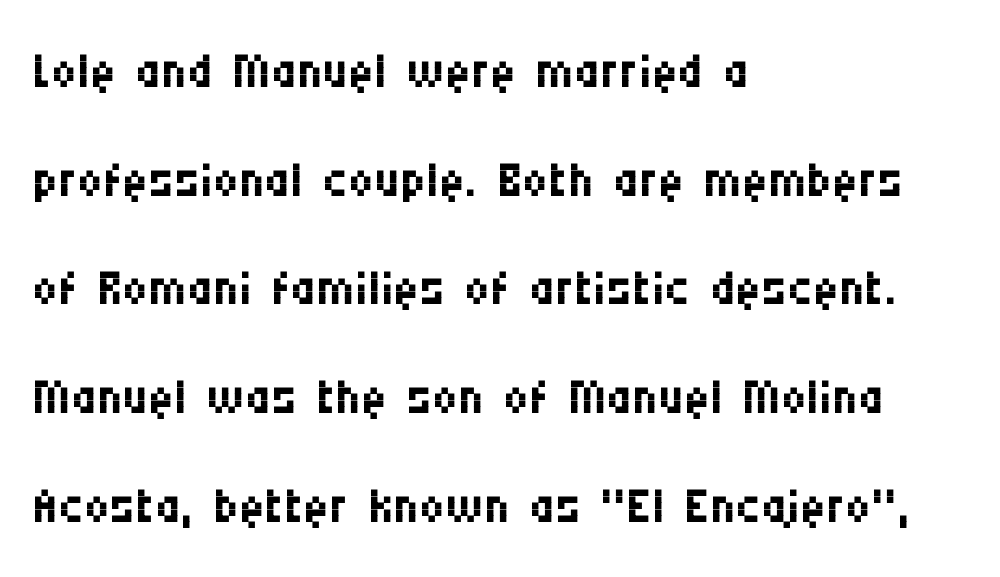
The image shows 71 px regular-weight, condensed sans-serif type, upright; set left-aligned, normal line spacing (1.53x), normal letter spacing, not underlined; medium stroke contrast and a large x-height.
